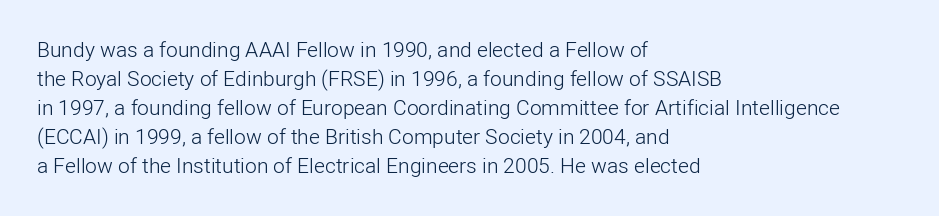
The image shows 21 px text type, upright; set left-aligned, normal line spacing (1.38x), normal letter spacing, not underlined.
